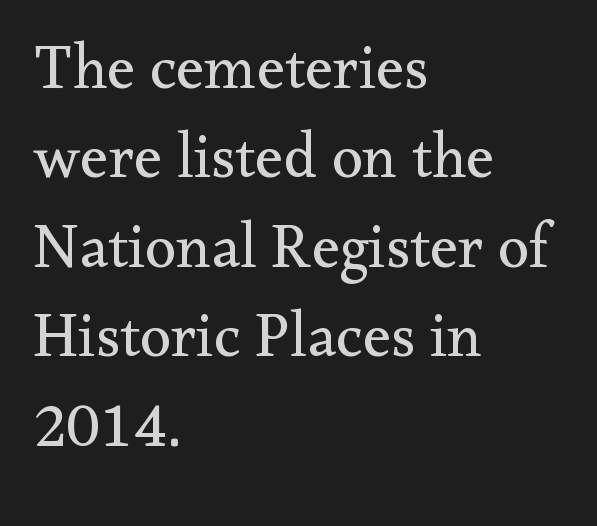
The image shows 63 px regular-weight serif type, upright; set left-aligned, normal line spacing (1.42x), normal letter spacing, not underlined; medium stroke contrast and a small x-height.
